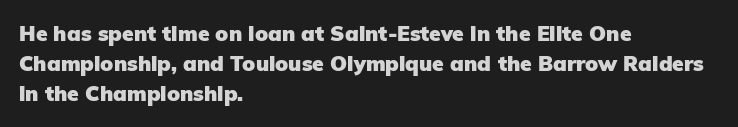
{"italic": "no", "bold": "yes", "underline": "no", "align": "left", "line_spacing": "normal", "line_spacing_ratio": 1.43, "letter_spacing": "normal", "letter_spacing_em": 0.0, "glyph_px": 21}
